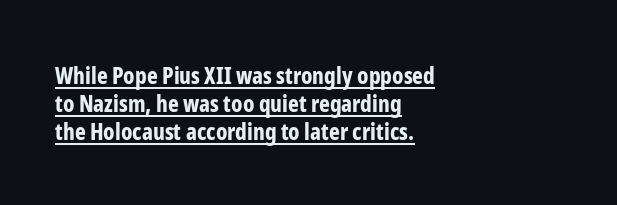
{"italic": "no", "bold": "yes", "underline": "yes", "align": "left", "line_spacing_ratio": 1.22, "letter_spacing": "normal", "letter_spacing_em": 0.0, "glyph_px": 23}
